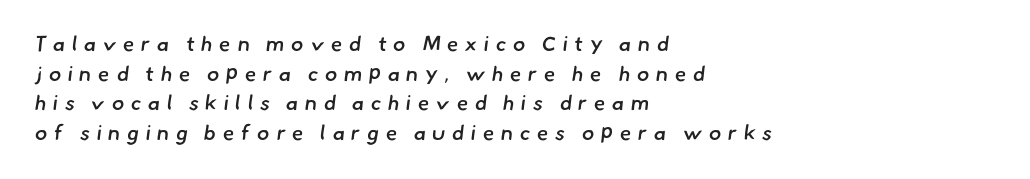
{"bold": "semi", "underline": "no", "align": "left", "line_spacing": "normal", "line_spacing_ratio": 1.41, "letter_spacing": "wide", "letter_spacing_em": 0.31, "glyph_px": 21}
